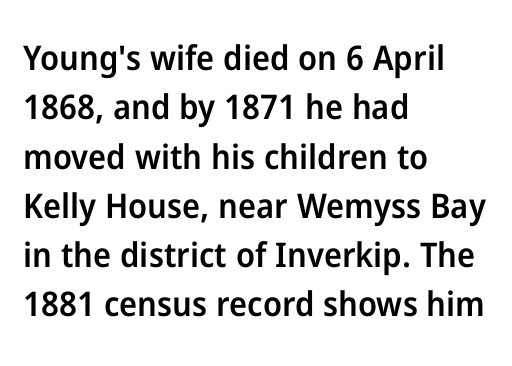
{"serif": "no", "italic": "no", "bold": "semi", "weight": "semibold", "width": "normal", "stroke_contrast": "low", "x_height": "medium", "monospaced": "no", "underline": "no", "align": "left", "line_spacing": "normal", "line_spacing_ratio": 1.45, "letter_spacing": "normal", "letter_spacing_em": 0.0, "glyph_px": 34}
